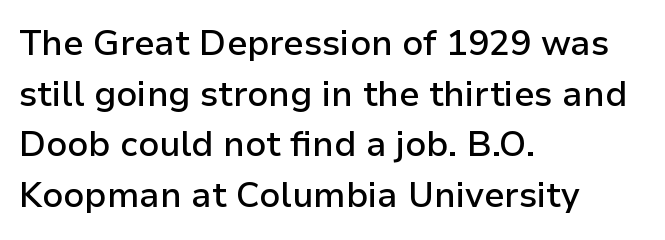
The glyphs in this specimen are sans serif. Ordinary non-slanted type is in use. Clear beneath every line of the passage. This sample has the flowing, uneven cadence of proportional lettering. The horizontal fit of the characters is conventional and even.
